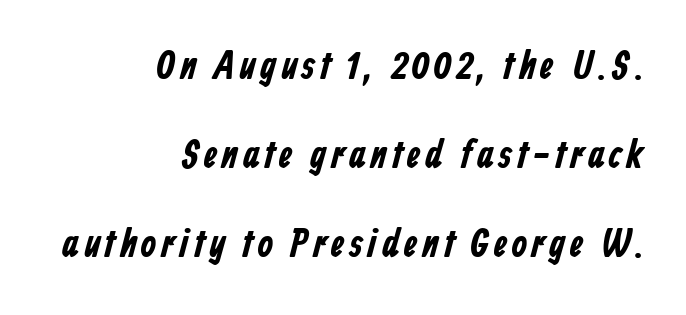
Unlike a traditional serif, this face leaves its strokes unadorned. This sample has the flowing, uneven cadence of proportional lettering. Glance below the letters and you will spot only blank space. The strokes are fattened all the way to bold.
